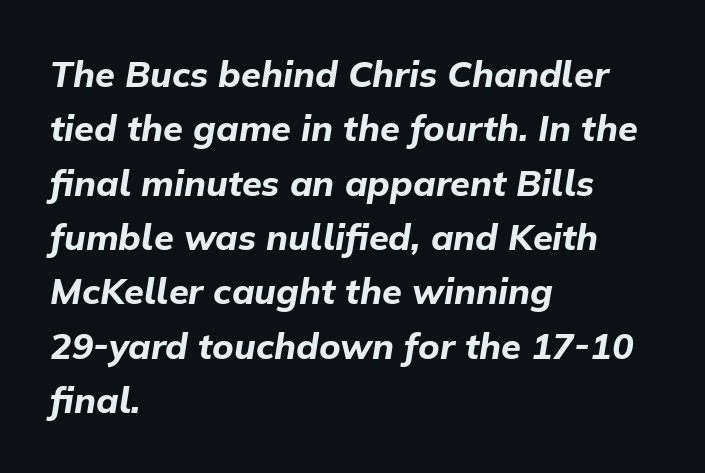
The font's italic variant was chosen for this text. The specimen omits any rule beneath the text block's lines. A dark, heavy texture on the line: the type is bold. In terms of leading, this rendering sits right in the middle. The passage shown is typed in a proportional face where columns would drift.
